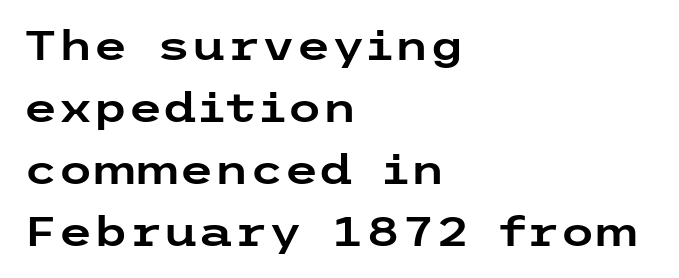
Casual observation: everything's shoved over to the left. Successive baselines arrive at the customary interval. The typeface chosen for these lines omits serifs. Words float on clear page, feet unadorned.
